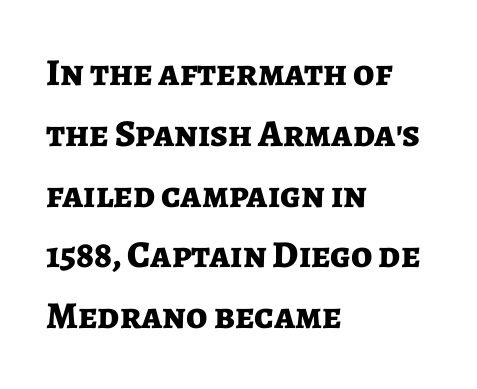
{"serif": "no", "italic": "no", "bold": "yes", "weight": "bold", "width": "normal", "stroke_contrast": "low", "x_height": "medium", "monospaced": "no", "underline": "no", "align": "left", "line_spacing": "normal", "line_spacing_ratio": 1.6, "letter_spacing": "normal", "letter_spacing_em": 0.0, "glyph_px": 38}
